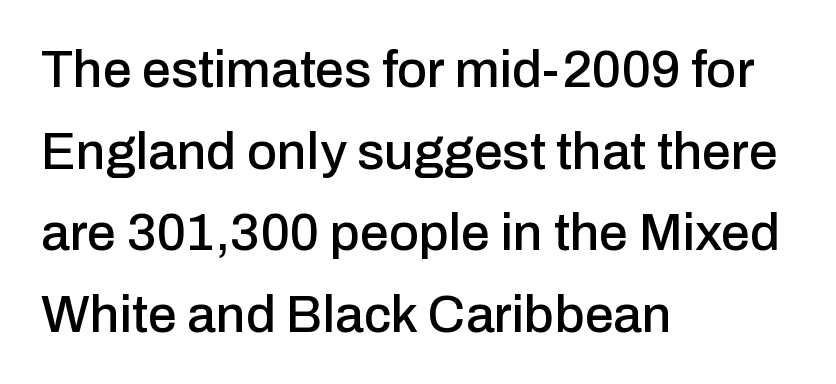
{"serif": "no", "italic": "no", "width": "normal", "stroke_contrast": "low", "x_height": "medium", "monospaced": "no", "underline": "no", "align": "left", "line_spacing": "normal", "line_spacing_ratio": 1.57, "letter_spacing": "normal", "letter_spacing_em": 0.0, "glyph_px": 52}
